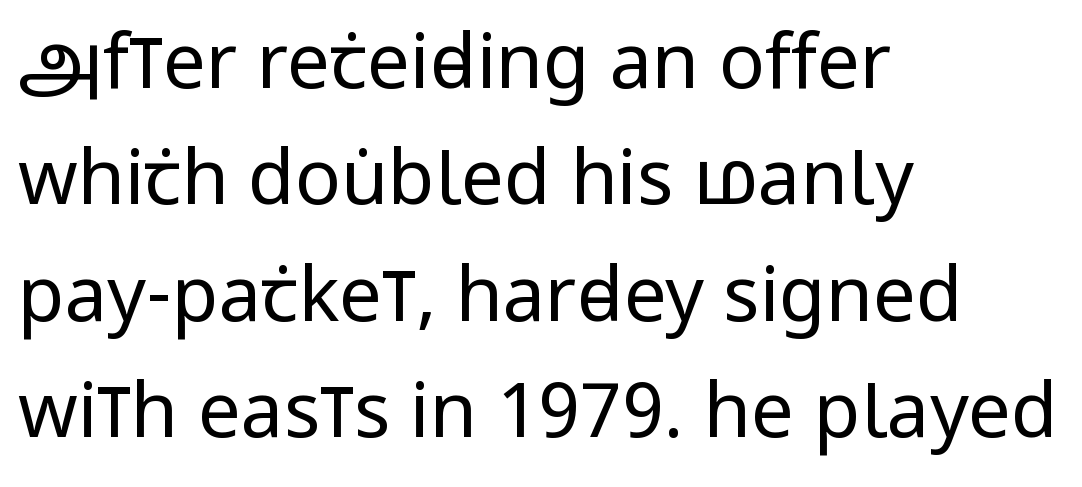
{"serif": "no", "italic": "no", "bold": "no", "weight": "regular", "width": "condensed", "stroke_contrast": "low", "x_height": "large", "monospaced": "no", "underline": "no", "align": "left", "line_spacing": "normal", "line_spacing_ratio": 1.53, "letter_spacing": "normal", "letter_spacing_em": 0.0, "glyph_px": 76}
